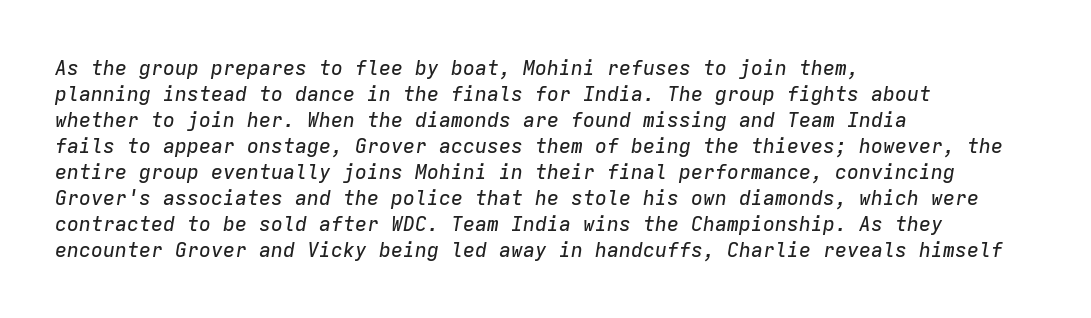
Q: Is the text italic (slanted)? A: Yes, it leans right by about 9 degrees.
Q: Is the text underlined? A: No.
Q: How is the paragraph aligned? A: Left-aligned.
Q: Is the spacing between letters normal or unusually wide? A: Normal.
Q: Is the spacing between lines tight, normal or loose? A: Normal.
